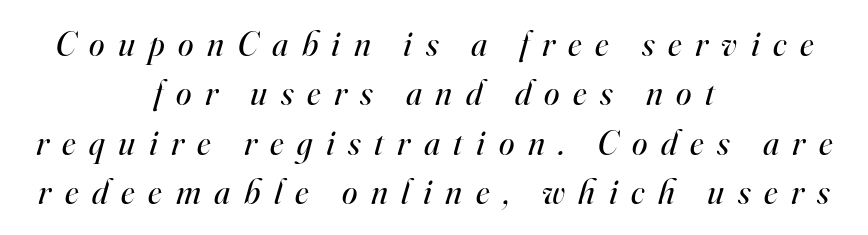
Q: Is the text bold? A: No.
Q: Is the text italic (slanted)? A: Yes, it leans right by about 16 degrees.
Q: Is the typeface a serif or a sans-serif typeface? A: Serif.
Q: Is the text underlined? A: No.
Q: How is the paragraph aligned? A: Centered.
Q: Is the spacing between letters normal or unusually wide? A: Unusually wide.
Q: Is the spacing between lines tight, normal or loose? A: Normal.
Q: Width (condensed, normal, or wide)? A: Normal.
Q: Stroke contrast? A: High.
Q: x-height? A: Small.
Q: Monospaced? A: No.
